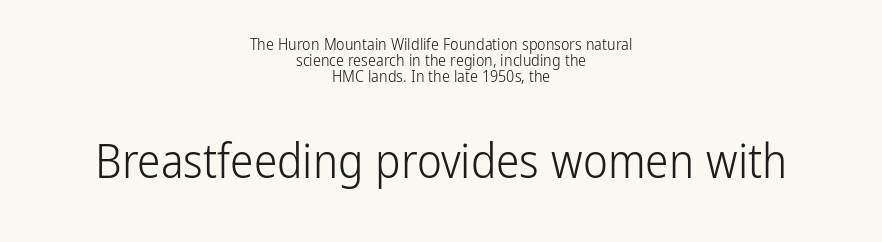
The image shows 47 px light, condensed sans-serif type, upright; set centered, tight line spacing (0.99x), normal letter spacing, not underlined; the second (bottom) block is 2.94x larger; low stroke contrast and a medium x-height.
